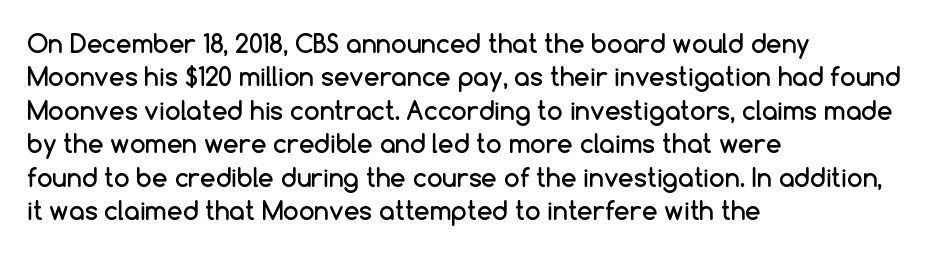
Q: Is the text italic (slanted)? A: No, it is upright.
Q: Is the text underlined? A: No.
Q: How is the paragraph aligned? A: Left-aligned.
Q: Is the spacing between letters normal or unusually wide? A: Normal.
Q: Is the spacing between lines tight, normal or loose? A: Normal.
